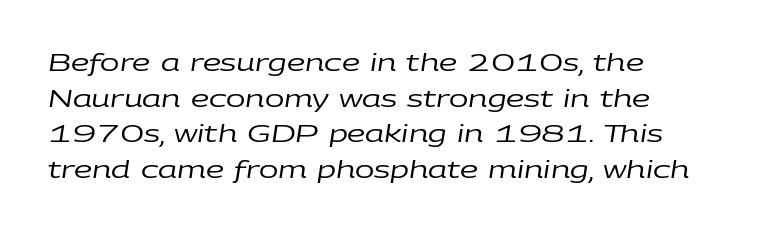
Q: Is the text bold? A: No.
Q: Is the text italic (slanted)? A: Yes, it leans right by about 9 degrees.
Q: Is the text underlined? A: No.
Q: How is the paragraph aligned? A: Left-aligned.
Q: Is the spacing between letters normal or unusually wide? A: Normal.
Q: Is the spacing between lines tight, normal or loose? A: Normal.
